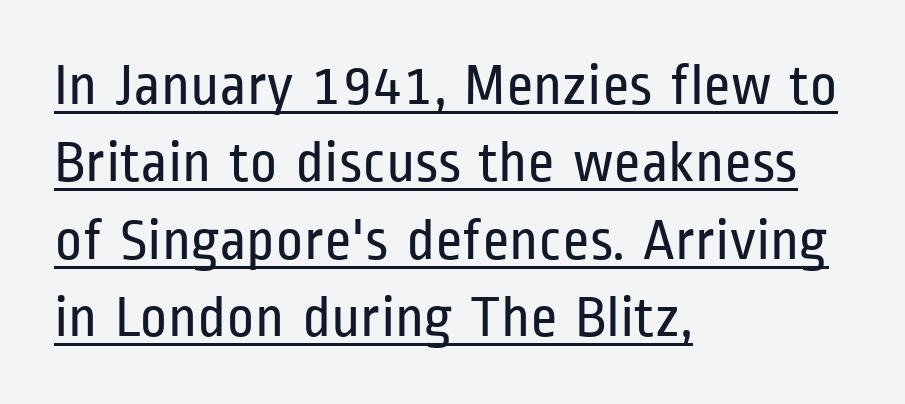
Q: Is the text bold? A: No.
Q: Is the text italic (slanted)? A: No, it is upright.
Q: Is the typeface a serif or a sans-serif typeface? A: Sans-serif.
Q: Is the text underlined? A: Yes.
Q: How is the paragraph aligned? A: Left-aligned.
Q: Is the spacing between letters normal or unusually wide? A: Normal.
Q: Is the spacing between lines tight, normal or loose? A: Normal.
Q: Width (condensed, normal, or wide)? A: Condensed.
Q: Stroke contrast? A: Low.
Q: x-height? A: Medium.
Q: Monospaced? A: No.
